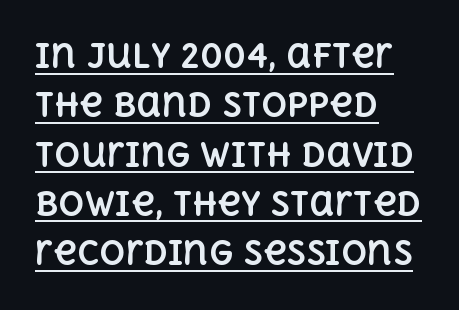
The image shows 32 px bold type, upright; set left-aligned, normal line spacing (1.54x), normal letter spacing, underlined; a large x-height.
